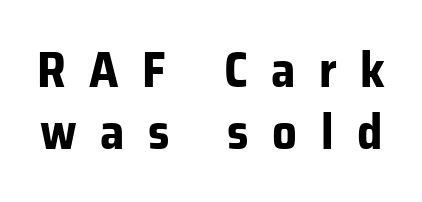
{"serif": "no", "italic": "no", "bold": "yes", "weight": "bold", "width": "normal", "stroke_contrast": "low", "x_height": "medium", "monospaced": "no", "underline": "no", "line_spacing": "normal", "line_spacing_ratio": 1.26, "letter_spacing": "wide", "letter_spacing_em": 0.48, "glyph_px": 49}
